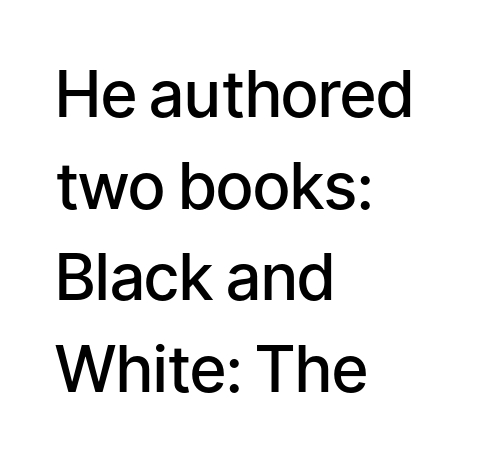
Q: Is the text bold? A: Semi-bold.
Q: Is the text italic (slanted)? A: No, it is upright.
Q: Is the typeface a serif or a sans-serif typeface? A: Sans-serif.
Q: Is the text underlined? A: No.
Q: How is the paragraph aligned? A: Left-aligned.
Q: Is the spacing between letters normal or unusually wide? A: Normal.
Q: Is the spacing between lines tight, normal or loose? A: Normal.
Q: Width (condensed, normal, or wide)? A: Normal.
Q: Stroke contrast? A: Low.
Q: x-height? A: Medium.
Q: Monospaced? A: No.
